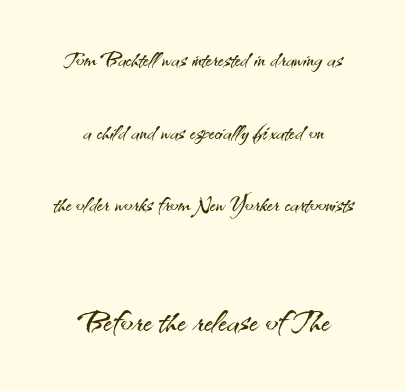
The image shows 46 px light sans-serif type; set centered, loose line spacing (2.34x), normal letter spacing, not underlined; the second (bottom) block is 1.48x larger; medium stroke contrast and a small x-height.
